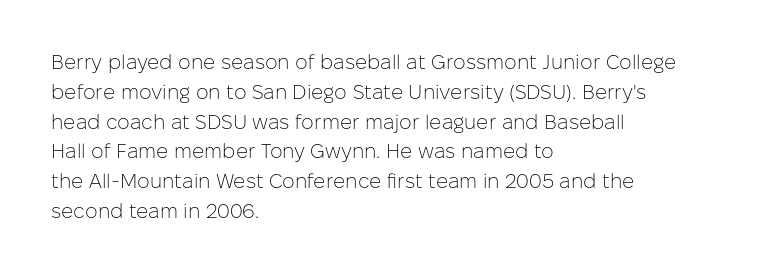
The image shows 20 px text type, upright; set left-aligned, normal line spacing (1.49x), normal letter spacing, not underlined.
